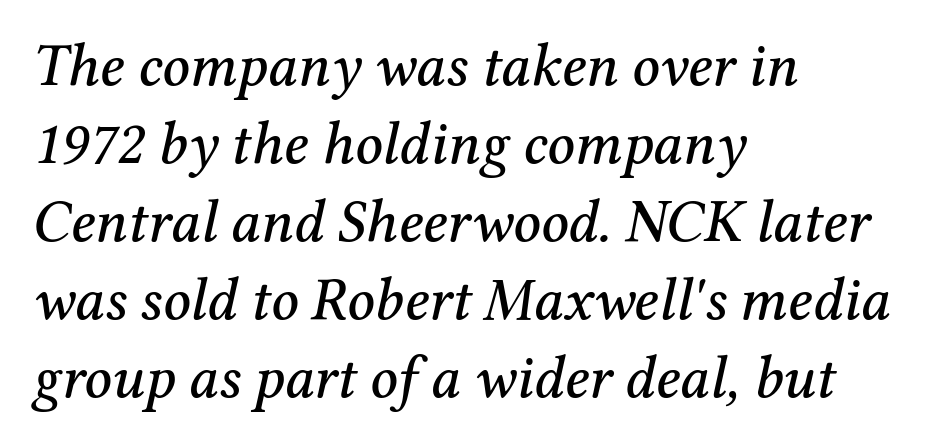
Q: Is the text italic (slanted)? A: Yes, it leans right by about 12 degrees.
Q: Is the typeface a serif or a sans-serif typeface? A: Serif.
Q: Is the text underlined? A: No.
Q: How is the paragraph aligned? A: Left-aligned.
Q: Is the spacing between letters normal or unusually wide? A: Normal.
Q: Is the spacing between lines tight, normal or loose? A: Normal.
Q: Width (condensed, normal, or wide)? A: Normal.
Q: Stroke contrast? A: Medium.
Q: x-height? A: Medium.
Q: Monospaced? A: No.
